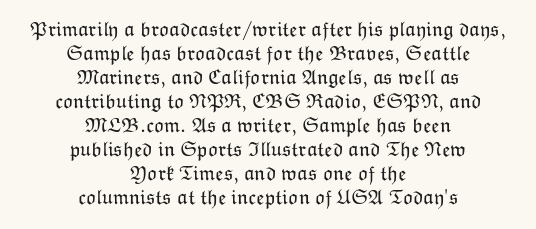
Q: Is the text bold? A: No.
Q: Is the text italic (slanted)? A: No, it is upright.
Q: Is the text underlined? A: No.
Q: How is the paragraph aligned? A: Centered.
Q: Is the spacing between letters normal or unusually wide? A: Normal.
Q: Is the spacing between lines tight, normal or loose? A: Tight.
